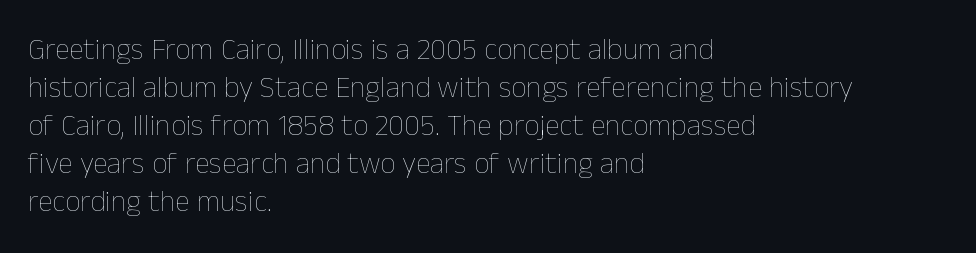
Posture: vertical. Reading down the block, your eye returns to a fixed left position each line. Look at the tracking — it's just the regular setting, nothing added. Descender tails drop into unmarked territory. How would I describe the line gaps? Plain and ordinary. Here the designer chose a conventional face with non-uniform glyph widths.
